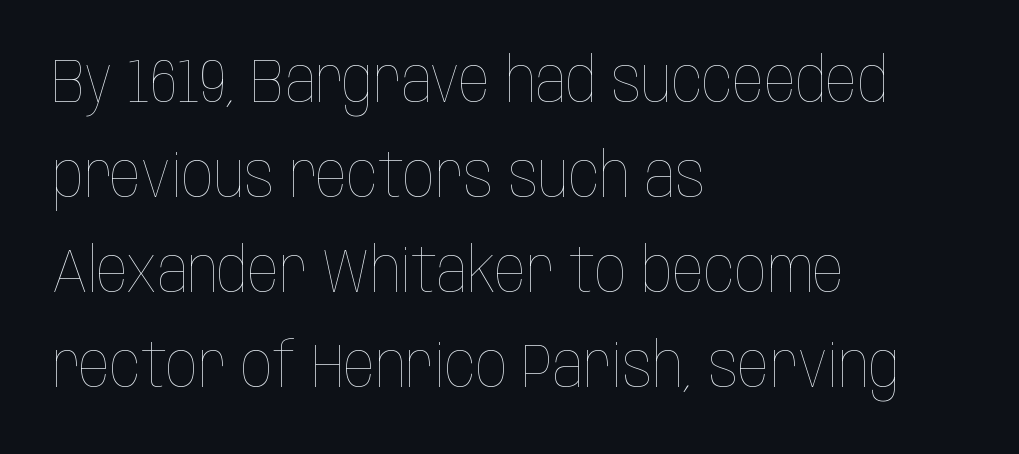
{"italic": "no", "bold": "no", "weight": "thin", "width": "condensed", "stroke_contrast": "low", "x_height": "large", "monospaced": "no", "underline": "no", "align": "left", "line_spacing": "normal", "line_spacing_ratio": 1.53, "letter_spacing": "normal", "letter_spacing_em": 0.0, "glyph_px": 62}
